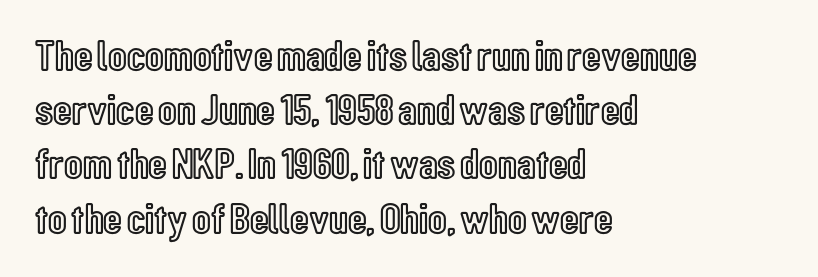
The axis of the letterforms is exactly vertical. This sample has the flowing, uneven cadence of proportional lettering. The lines sit at an ordinary, default distance from one another. Check under the words: just untouched page. There is no visible air inserted between adjacent glyphs.
